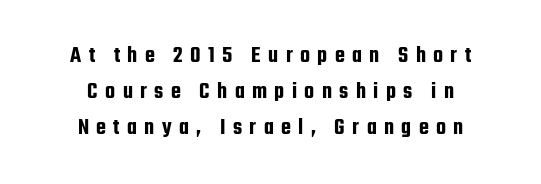
The image shows 23 px text type, upright; set centered, normal line spacing (1.56x), unusually wide letter spacing (+0.32 em), not underlined.
